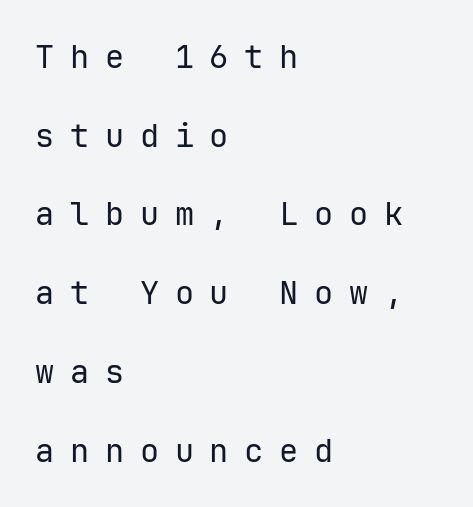
Check under the words: just untouched page. Monospaced: the letters line up in strict vertical columns. Vertical strokes here are truly vertical. If you drew a ruler down the left edge, every line would touch it.
